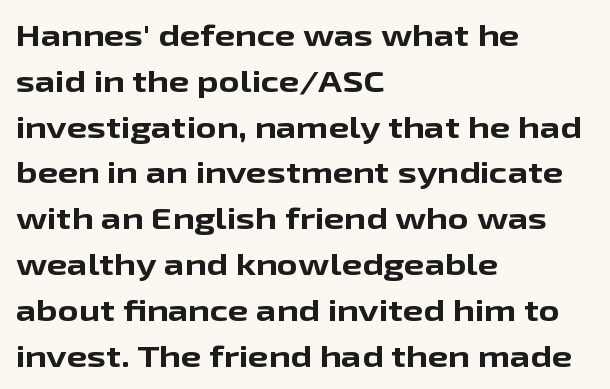
The image shows 29 px bold, wide sans-serif type, upright; set left-aligned, normal line spacing (1.58x), normal letter spacing, not underlined; low stroke contrast and a medium x-height.
